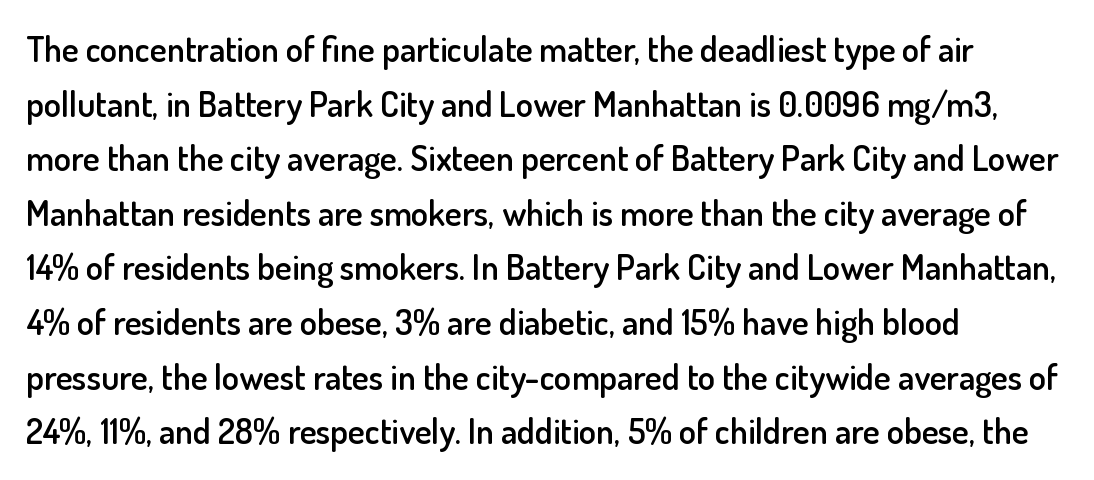
Q: Is the text bold? A: Semi-bold.
Q: Is the text italic (slanted)? A: No, it is upright.
Q: Is the typeface a serif or a sans-serif typeface? A: Sans-serif.
Q: Is the text underlined? A: No.
Q: How is the paragraph aligned? A: Left-aligned.
Q: Is the spacing between letters normal or unusually wide? A: Normal.
Q: Is the spacing between lines tight, normal or loose? A: Normal.
Q: Width (condensed, normal, or wide)? A: Normal.
Q: Stroke contrast? A: Low.
Q: x-height? A: Small.
Q: Monospaced? A: No.
